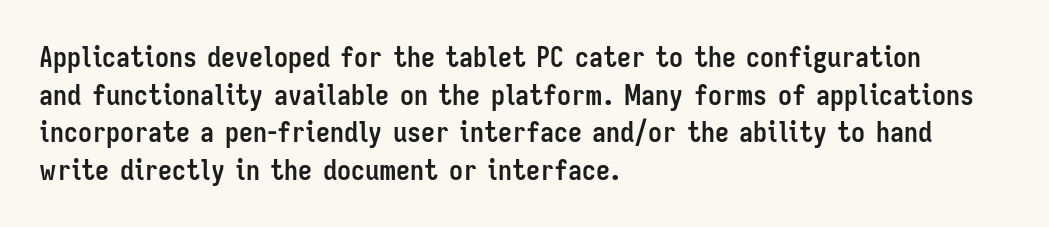
{"serif": "no", "italic": "no", "bold": "yes", "weight": "semibold", "width": "condensed", "stroke_contrast": "low", "x_height": "medium", "monospaced": "no", "underline": "no", "align": "left", "line_spacing": "normal", "line_spacing_ratio": 1.34, "letter_spacing": "normal", "letter_spacing_em": 0.0, "glyph_px": 28}
